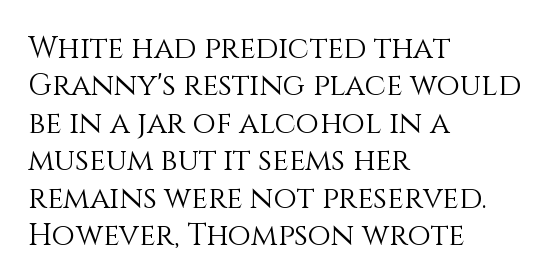
Q: Is the text bold? A: No.
Q: Is the text italic (slanted)? A: No, it is upright.
Q: Is the text underlined? A: No.
Q: How is the paragraph aligned? A: Left-aligned.
Q: Is the spacing between letters normal or unusually wide? A: Normal.
Q: Is the spacing between lines tight, normal or loose? A: Normal.
Q: Width (condensed, normal, or wide)? A: Normal.
Q: Stroke contrast? A: Medium.
Q: x-height? A: Large.
Q: Monospaced? A: No.
